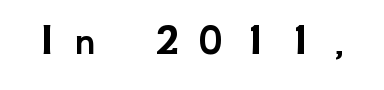
The image shows 45 px sans-serif type, upright; set unusually wide letter spacing (+0.46 em), not underlined; low stroke contrast and a small x-height.
